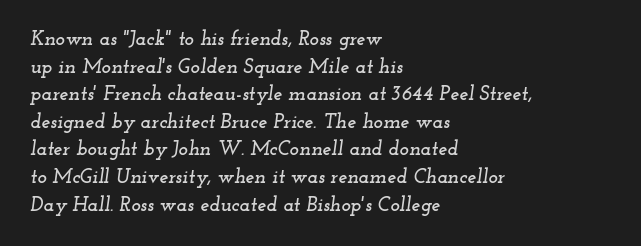
{"italic": "yes", "lean": "right", "slant_degrees": 12, "underline": "no", "align": "left", "line_spacing": "normal", "line_spacing_ratio": 1.38, "letter_spacing": "normal", "letter_spacing_em": 0.0, "glyph_px": 20}
